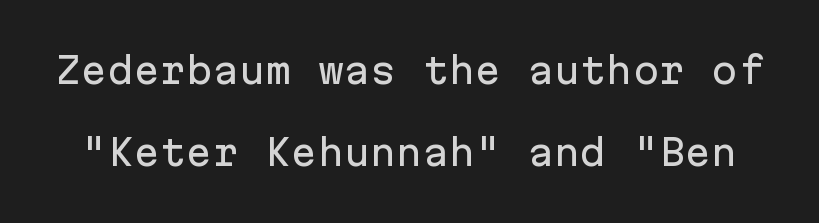
The image shows 35 px sans-serif type, upright, monospaced; set loose line spacing (2.35x), normal letter spacing, not underlined; low stroke contrast and a medium x-height.
